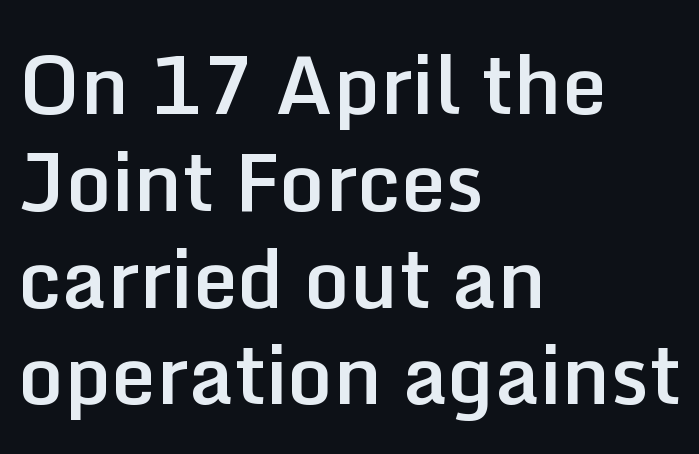
Q: Is the text bold? A: Semi-bold.
Q: Is the text italic (slanted)? A: No, it is upright.
Q: Is the typeface a serif or a sans-serif typeface? A: Sans-serif.
Q: Is the text underlined? A: No.
Q: How is the paragraph aligned? A: Left-aligned.
Q: Is the spacing between letters normal or unusually wide? A: Normal.
Q: Width (condensed, normal, or wide)? A: Normal.
Q: Stroke contrast? A: Low.
Q: x-height? A: Medium.
Q: Monospaced? A: No.
